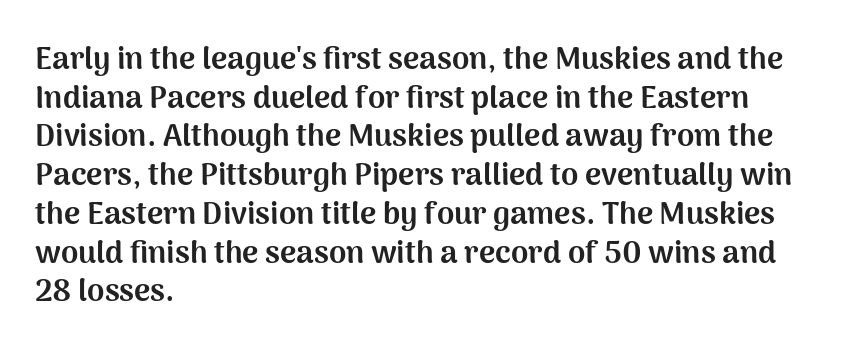
The string is rendered with underlining switched off. Character widths vary here, with narrow letters taking less room than wide ones. How are the letters spaced? Ordinarily, with no added tracking. A classic flush-left, rag-right setting is used for this passage. Notice how the stems are strictly vertical — no italics here. What's the leading like? Ordinary, nothing unusual.
